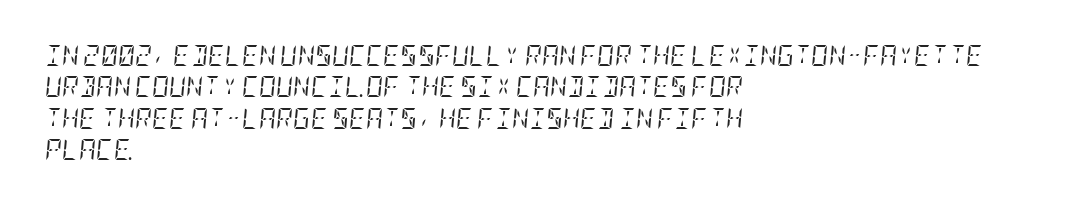
The image shows 21 px text type, italic (leaning right); set left-aligned, normal line spacing (1.49x), normal letter spacing, not underlined.
